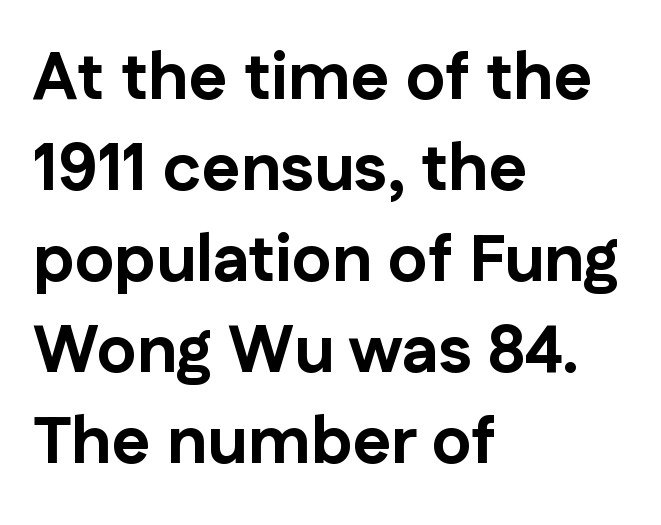
{"serif": "no", "italic": "no", "bold": "yes", "weight": "bold", "width": "normal", "stroke_contrast": "low", "x_height": "medium", "monospaced": "no", "underline": "no", "align": "left", "line_spacing": "normal", "line_spacing_ratio": 1.38, "letter_spacing": "normal", "letter_spacing_em": 0.0, "glyph_px": 66}
